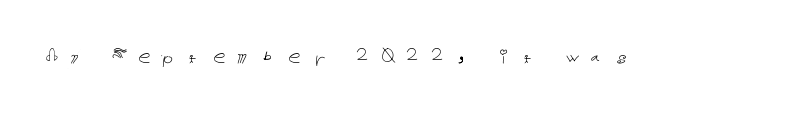
Spacing between characters has been opened up far beyond the box default. Check the space under the baseline: it is left empty. The axis of the letterforms is exactly vertical. The typesetting does not lean heavy: it is not bold.
